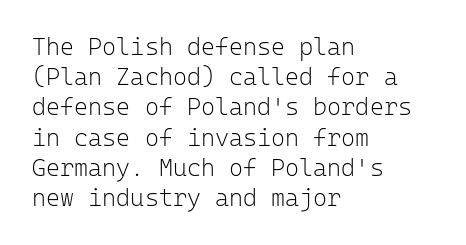
The weight would be labelled regular, book, light, or lighter still. Every stem runs plumb, perpendicular to the baseline. Descender tails drop into unmarked territory. One glance says typical: line gaps are just what's usual.
